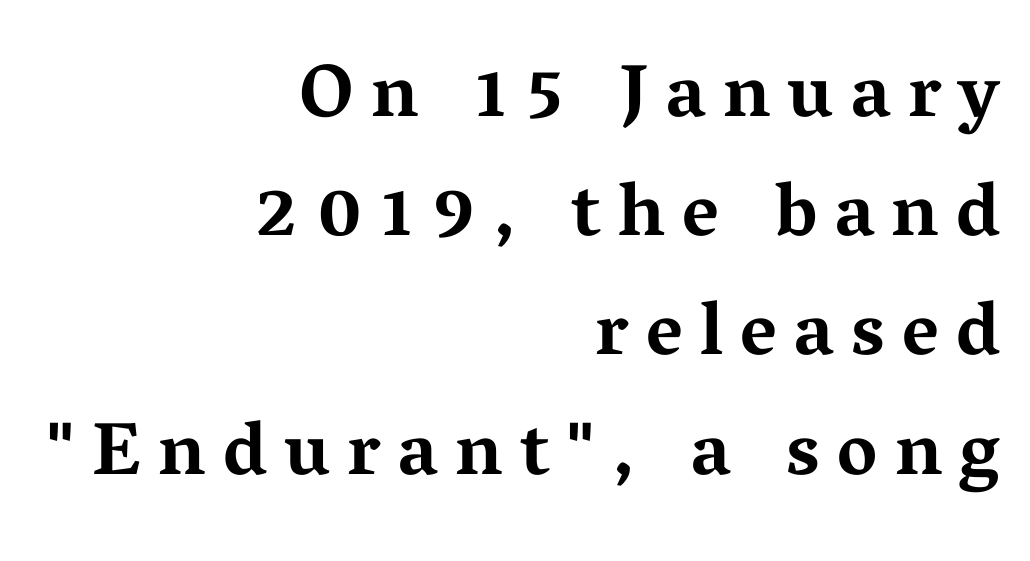
Q: Is the text bold? A: Yes.
Q: Is the text italic (slanted)? A: No, it is upright.
Q: Is the typeface a serif or a sans-serif typeface? A: Serif.
Q: Is the text underlined? A: No.
Q: How is the paragraph aligned? A: Right-aligned.
Q: Is the spacing between letters normal or unusually wide? A: Unusually wide.
Q: Is the spacing between lines tight, normal or loose? A: Normal.
Q: Width (condensed, normal, or wide)? A: Wide.
Q: Stroke contrast? A: Medium.
Q: x-height? A: Medium.
Q: Monospaced? A: No.
